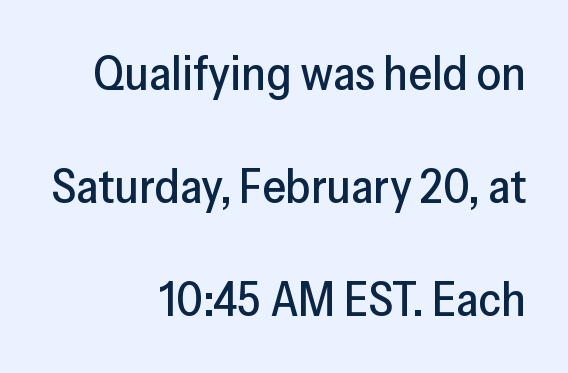
The image shows 48 px sans-serif type, upright; set right-aligned, loose line spacing (2.35x), normal letter spacing, not underlined; low stroke contrast and a medium x-height.
